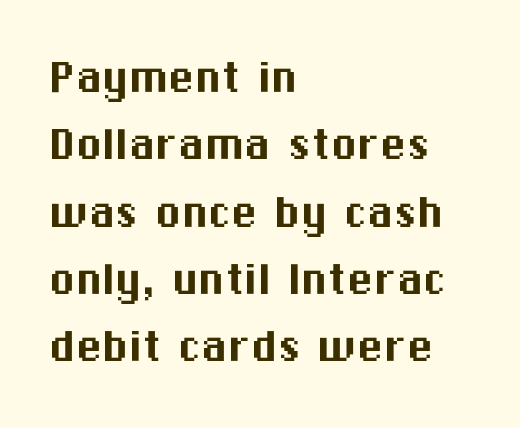
{"serif": "no", "italic": "no", "width": "normal", "stroke_contrast": "medium", "x_height": "medium", "monospaced": "no", "underline": "no", "align": "left", "line_spacing": "normal", "line_spacing_ratio": 1.27, "letter_spacing": "normal", "letter_spacing_em": 0.0, "glyph_px": 53}
